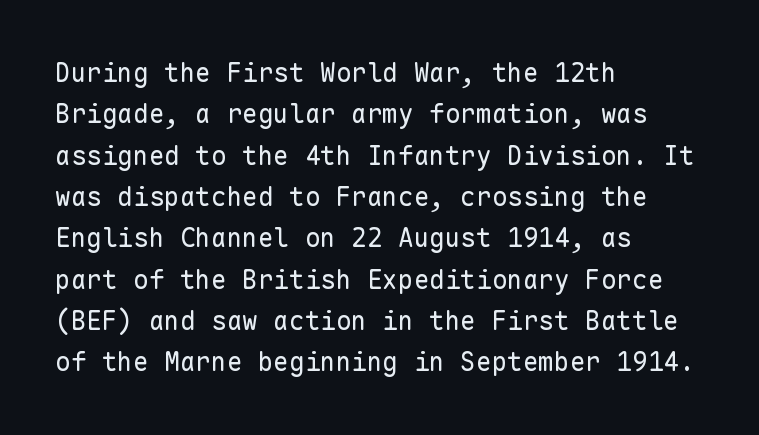
Each stroke keeps to a modest, everyday thickness or less. Whoever set this chose a conventional vertical rhythm. Caption: multi-line text, flush left, ragged right. Underlining? Definitely not there.
